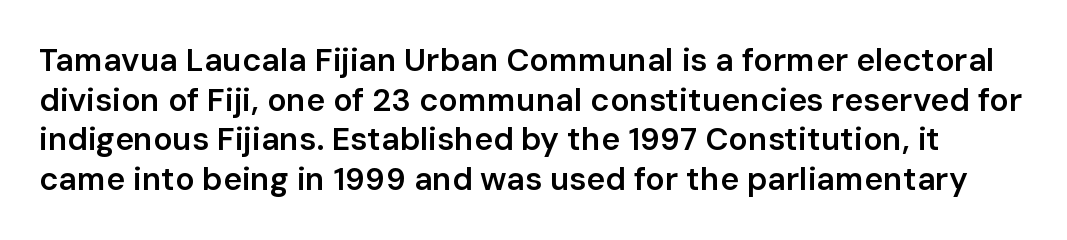
Q: Is the text bold? A: Semi-bold.
Q: Is the text italic (slanted)? A: No, it is upright.
Q: Is the typeface a serif or a sans-serif typeface? A: Sans-serif.
Q: Is the text underlined? A: No.
Q: Is the spacing between letters normal or unusually wide? A: Normal.
Q: Width (condensed, normal, or wide)? A: Normal.
Q: Stroke contrast? A: Low.
Q: x-height? A: Medium.
Q: Monospaced? A: No.
